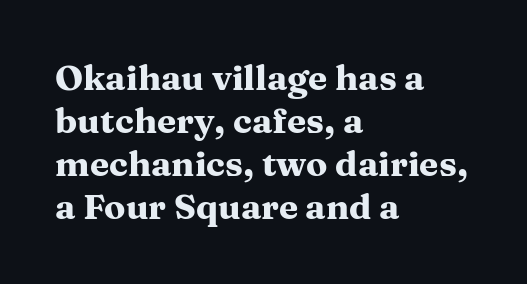
Each line starts at the same left margin while the right side varies. Is this a fixed-width face? No — the glyphs have proportional, varying widths. Serifs: yes, visible at the terminals of the letterforms. The specimen reads as upright at a glance. The space beneath each line is pristine and unruled.
